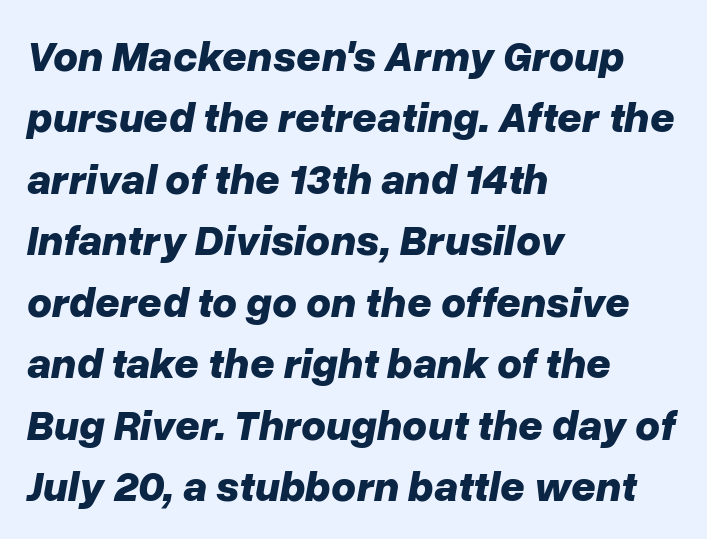
The image shows 43 px bold type, italic (leaning right); set left-aligned, normal line spacing (1.43x), normal letter spacing, not underlined; low stroke contrast and a medium x-height.
